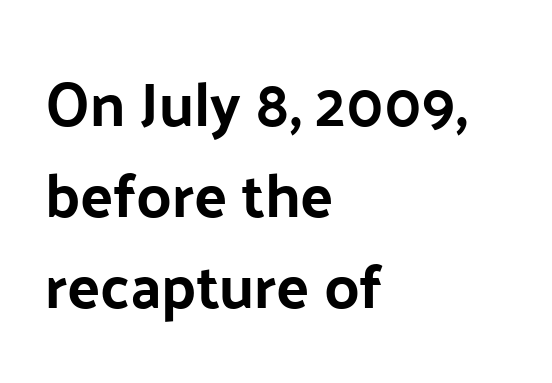
Q: Is the text italic (slanted)? A: No, it is upright.
Q: Is the typeface a serif or a sans-serif typeface? A: Sans-serif.
Q: Is the text underlined? A: No.
Q: How is the paragraph aligned? A: Left-aligned.
Q: Is the spacing between letters normal or unusually wide? A: Normal.
Q: Is the spacing between lines tight, normal or loose? A: Normal.
Q: Width (condensed, normal, or wide)? A: Normal.
Q: Stroke contrast? A: Low.
Q: x-height? A: Medium.
Q: Monospaced? A: No.
